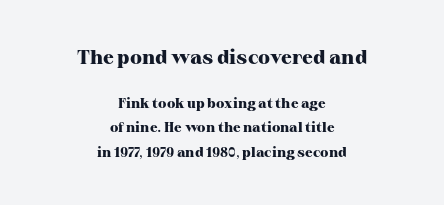
{"italic": "no", "bold": "yes", "underline": "no", "align": "center", "line_spacing_ratio": 1.72, "letter_spacing": "normal", "letter_spacing_em": 0.0, "larger_block": "first", "size_ratio": 1.43, "glyph_px": 20}
